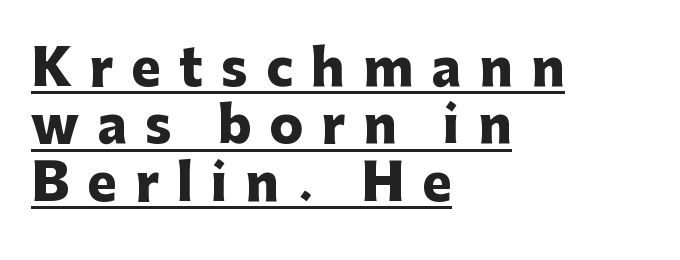
The image shows 50 px heavy sans-serif type, upright; set left-aligned, tight line spacing (1.15x), unusually wide letter spacing (+0.36 em), underlined; low stroke contrast and a medium x-height.
